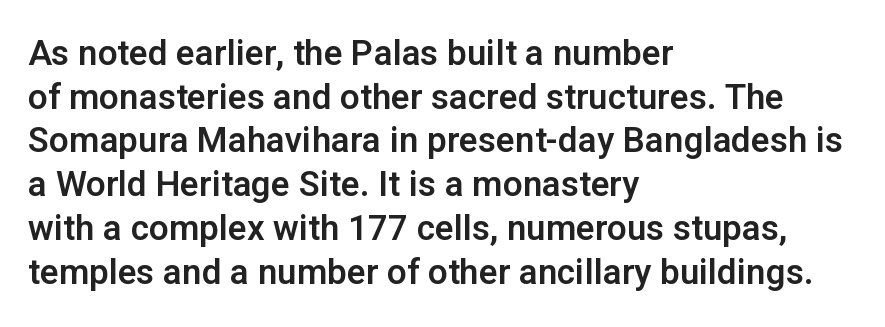
Q: Is the text italic (slanted)? A: No, it is upright.
Q: Is the typeface a serif or a sans-serif typeface? A: Sans-serif.
Q: Is the text underlined? A: No.
Q: How is the paragraph aligned? A: Left-aligned.
Q: Is the spacing between letters normal or unusually wide? A: Normal.
Q: Is the spacing between lines tight, normal or loose? A: Normal.
Q: Width (condensed, normal, or wide)? A: Normal.
Q: Stroke contrast? A: Low.
Q: x-height? A: Medium.
Q: Monospaced? A: No.
